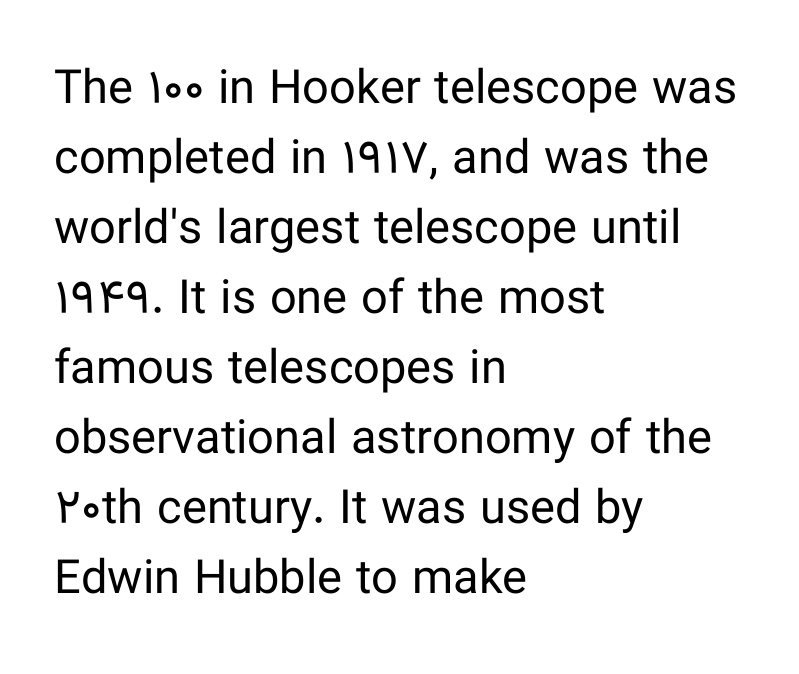
Horizontal bands of white between lines are of average thickness. The glyphs are unaccompanied by any horizontal stroke below them. Note the varied advance widths — an 'i' is clearly narrower than an 'm'. The typesetter chose a ragged-right arrangement here. Nope, not italic — everything's standing straight.
